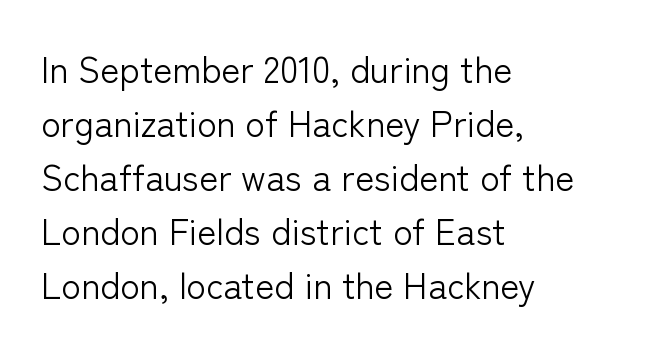
The baseline area is clear. Layout note: lines flush left. Compared with typical body copy, the letter spacing here is the same. Examine the stroke ends and you'll find no serifs. Summary of vertical rhythm: regular, with standard interline spacing. It's the straight-up-and-down kind of type.
